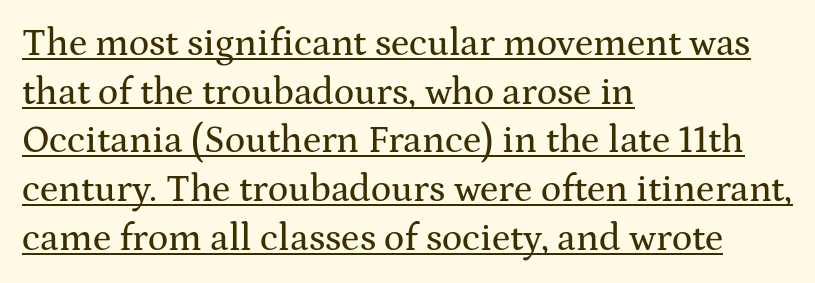
The image shows 38 px wide serif type, upright; set left-aligned, normal line spacing (1.28x), normal letter spacing, underlined; medium stroke contrast and a medium x-height.
